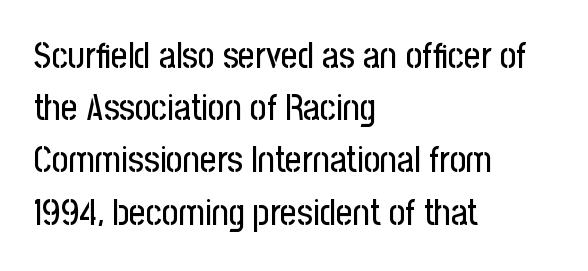
{"serif": "no", "italic": "no", "width": "condensed", "stroke_contrast": "low", "x_height": "medium", "monospaced": "no", "underline": "no", "align": "left", "line_spacing": "normal", "line_spacing_ratio": 1.45, "letter_spacing": "normal", "letter_spacing_em": 0.0, "glyph_px": 36}
